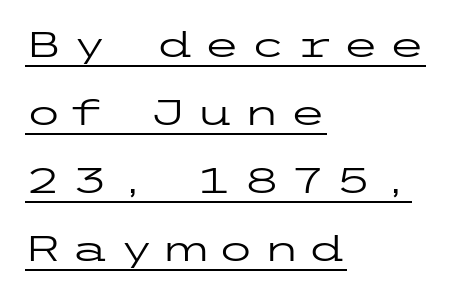
The image shows 34 px regular-weight, wide sans-serif type, upright; set left-aligned, loose line spacing (2.0x), unusually wide letter spacing (+0.26 em), underlined; low stroke contrast and a medium x-height.
